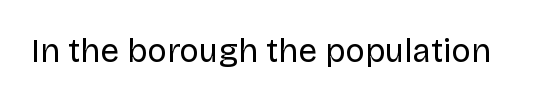
The image shows 33 px regular-weight sans-serif type, upright; set normal letter spacing, not underlined; low stroke contrast and a large x-height.
